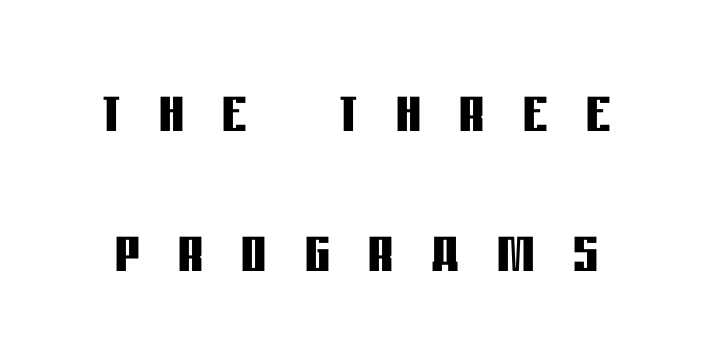
{"serif": "no", "italic": "no", "bold": "yes", "weight": "semibold", "width": "condensed", "stroke_contrast": "low", "x_height": "large", "monospaced": "no", "underline": "no", "align": "center", "line_spacing_ratio": 1.79, "letter_spacing": "wide", "letter_spacing_em": 0.49, "glyph_px": 78}
